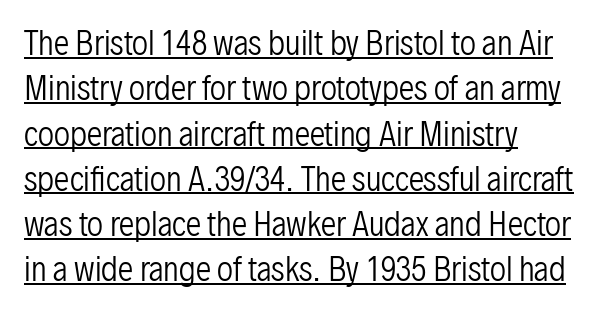
{"serif": "no", "italic": "no", "bold": "no", "weight": "regular", "width": "condensed", "stroke_contrast": "low", "x_height": "medium", "monospaced": "no", "underline": "yes", "align": "left", "line_spacing": "normal", "line_spacing_ratio": 1.46, "letter_spacing": "normal", "letter_spacing_em": 0.0, "glyph_px": 31}
